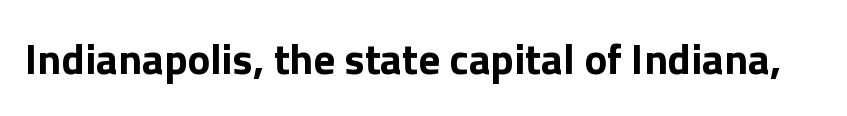
The image shows 43 px bold sans-serif type, upright; set normal letter spacing, not underlined; a medium x-height.
